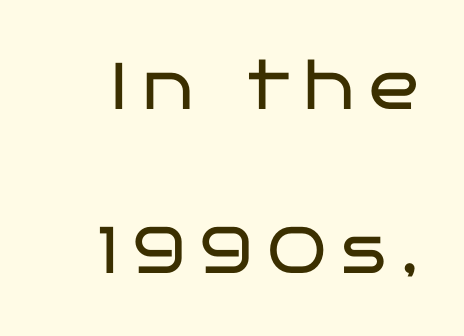
A typesetter would call this proportional, since set widths differ per character. A sans-serif font was chosen for this passage. A great deal of white space separates one row of letters from the next. Each word looks stretched out because of the extra space between its letters.
